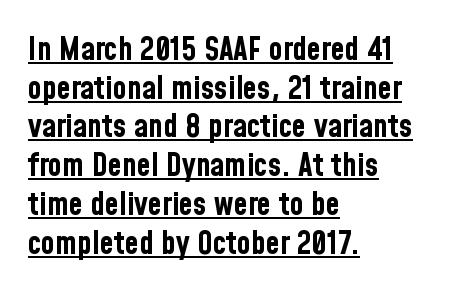
{"serif": "no", "italic": "no", "bold": "yes", "weight": "bold", "width": "condensed", "stroke_contrast": "low", "x_height": "medium", "monospaced": "no", "underline": "yes", "align": "left", "line_spacing_ratio": 1.21, "letter_spacing": "normal", "letter_spacing_em": 0.0, "glyph_px": 32}
